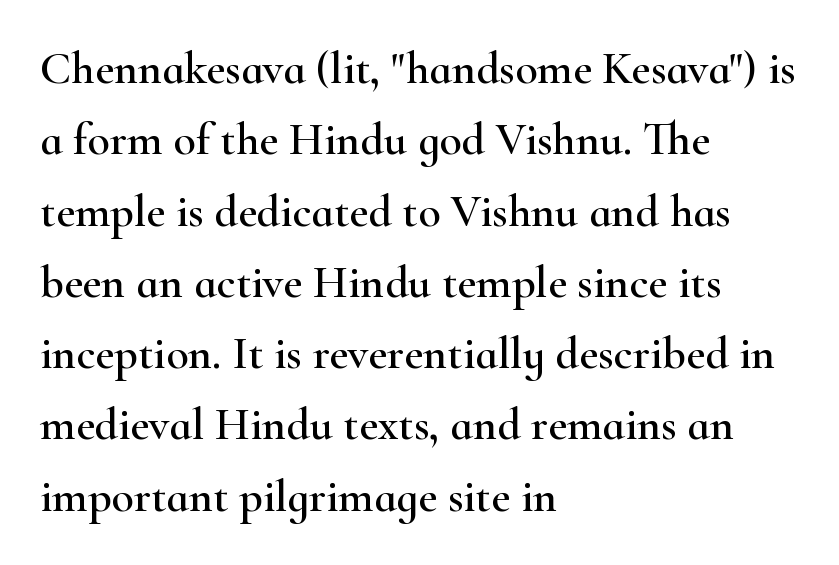
{"serif": "yes", "italic": "no", "width": "wide", "stroke_contrast": "high", "x_height": "small", "monospaced": "no", "underline": "no", "align": "left", "line_spacing": "normal", "line_spacing_ratio": 1.55, "letter_spacing": "normal", "letter_spacing_em": 0.0, "glyph_px": 46}
